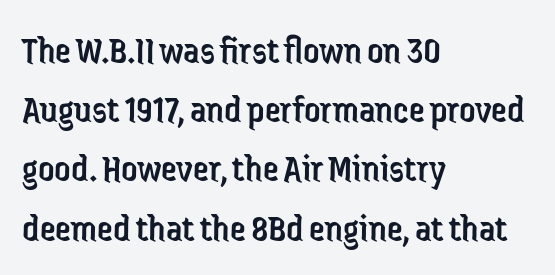
{"serif": "no", "italic": "no", "bold": "no", "weight": "regular", "width": "condensed", "stroke_contrast": "low", "x_height": "medium", "monospaced": "no", "underline": "no", "align": "left", "line_spacing": "normal", "line_spacing_ratio": 1.48, "letter_spacing": "normal", "letter_spacing_em": 0.0, "glyph_px": 40}
